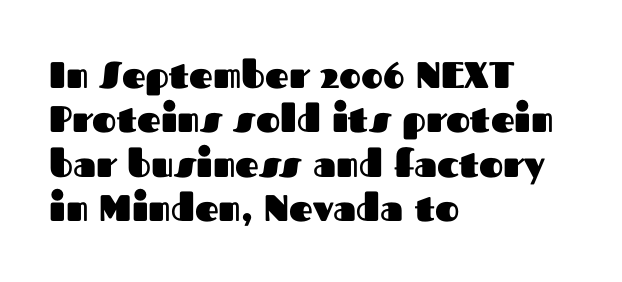
{"serif": "no", "italic": "no", "bold": "yes", "weight": "heavy", "width": "normal", "stroke_contrast": "medium", "x_height": "medium", "monospaced": "no", "underline": "no", "align": "left", "line_spacing_ratio": 1.2, "letter_spacing": "normal", "letter_spacing_em": 0.0, "glyph_px": 37}
